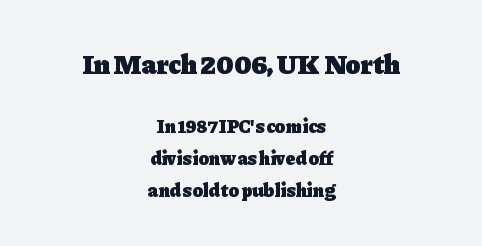
Q: Is the text bold? A: Yes.
Q: Is the text italic (slanted)? A: No, it is upright.
Q: Is the typeface a serif or a sans-serif typeface? A: Serif.
Q: Is the text underlined? A: No.
Q: How is the paragraph aligned? A: Centered.
Q: Is the spacing between letters normal or unusually wide? A: Normal.
Q: Is the spacing between lines tight, normal or loose? A: Normal.
Q: Which block of text is set in a larger size, the first (top) or the second (bottom)? A: The first (top) one.
Q: Width (condensed, normal, or wide)? A: Normal.
Q: Stroke contrast? A: Low.
Q: x-height? A: Medium.
Q: Monospaced? A: No.
